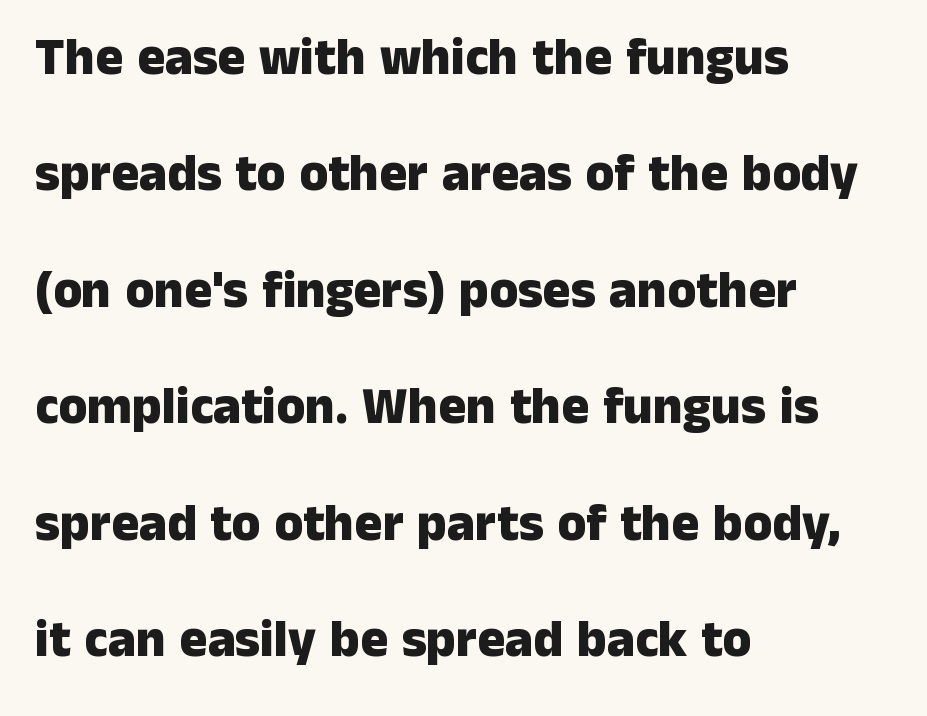
{"serif": "no", "italic": "no", "bold": "yes", "weight": "heavy", "width": "normal", "stroke_contrast": "low", "x_height": "medium", "monospaced": "no", "underline": "no", "align": "left", "line_spacing": "loose", "line_spacing_ratio": 2.24, "letter_spacing": "normal", "letter_spacing_em": 0.0, "glyph_px": 52}
